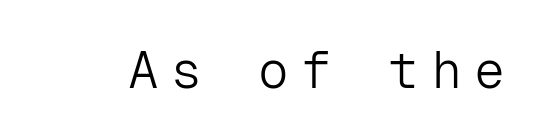
Q: Is the text bold? A: No.
Q: Is the text italic (slanted)? A: No, it is upright.
Q: Is the typeface a serif or a sans-serif typeface? A: Sans-serif.
Q: Is the text underlined? A: No.
Q: Is the spacing between letters normal or unusually wide? A: Unusually wide.
Q: Width (condensed, normal, or wide)? A: Normal.
Q: Stroke contrast? A: Low.
Q: x-height? A: Medium.
Q: Monospaced? A: Yes.
